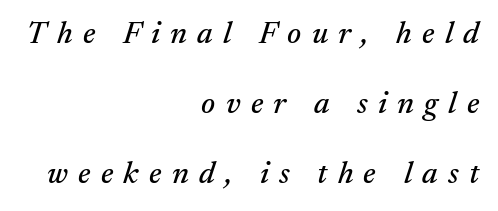
{"serif": "yes", "italic": "yes", "lean": "right", "slant_degrees": 17, "width": "normal", "stroke_contrast": "medium", "x_height": "small", "monospaced": "no", "underline": "no", "align": "right", "line_spacing": "loose", "line_spacing_ratio": 2.18, "letter_spacing": "wide", "letter_spacing_em": 0.32, "glyph_px": 32}
